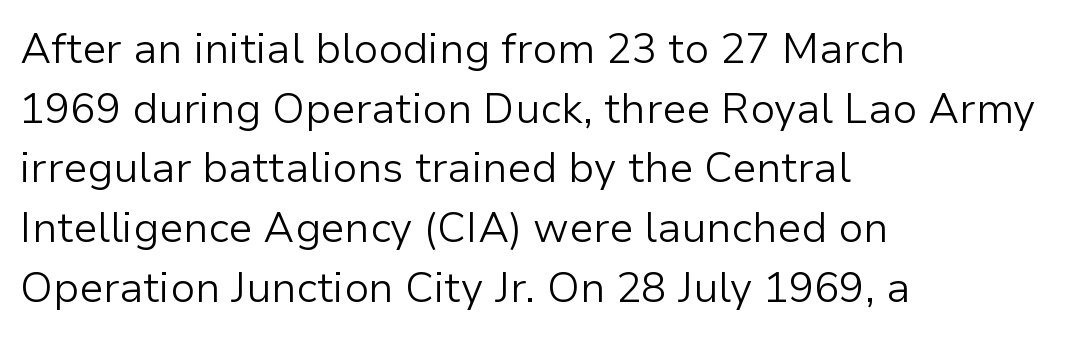
{"serif": "no", "italic": "no", "bold": "no", "weight": "light", "width": "normal", "stroke_contrast": "low", "x_height": "medium", "monospaced": "no", "underline": "no", "align": "left", "line_spacing": "normal", "line_spacing_ratio": 1.42, "letter_spacing": "normal", "letter_spacing_em": 0.0, "glyph_px": 42}
